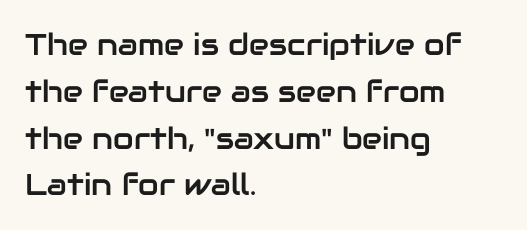
Q: Is the text italic (slanted)? A: No, it is upright.
Q: Is the typeface a serif or a sans-serif typeface? A: Sans-serif.
Q: Is the text underlined? A: No.
Q: How is the paragraph aligned? A: Left-aligned.
Q: Is the spacing between letters normal or unusually wide? A: Normal.
Q: Is the spacing between lines tight, normal or loose? A: Normal.
Q: Width (condensed, normal, or wide)? A: Normal.
Q: Stroke contrast? A: Low.
Q: x-height? A: Medium.
Q: Monospaced? A: No.
